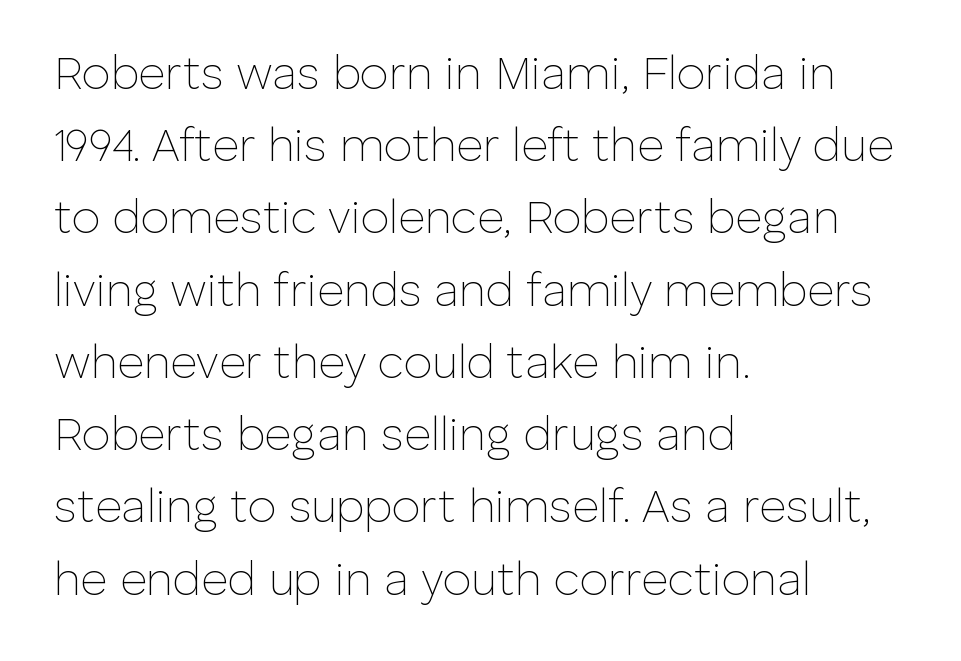
A sans-serif font was chosen for this passage. Type without underlining. Spacing verdict: proportional, widths tailored to each character. The lines sit at an ordinary, default distance from one another. These lines are set flush left with a ragged right edge.
